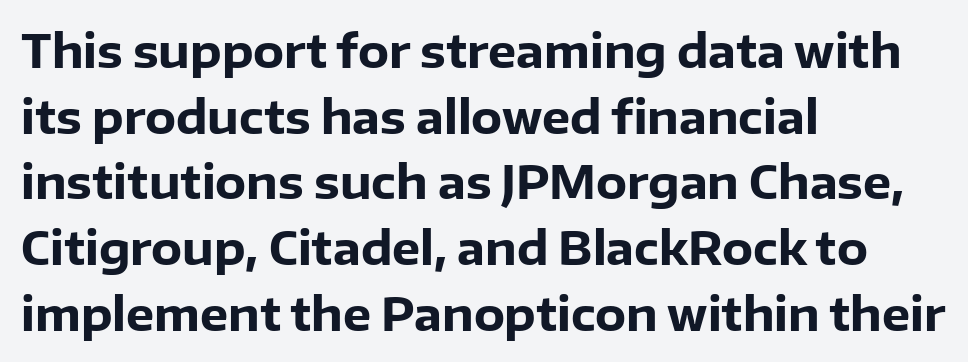
Q: Is the text bold? A: Yes.
Q: Is the text italic (slanted)? A: No, it is upright.
Q: Is the typeface a serif or a sans-serif typeface? A: Sans-serif.
Q: Is the text underlined? A: No.
Q: How is the paragraph aligned? A: Left-aligned.
Q: Is the spacing between letters normal or unusually wide? A: Normal.
Q: Is the spacing between lines tight, normal or loose? A: Normal.
Q: Width (condensed, normal, or wide)? A: Normal.
Q: Stroke contrast? A: Low.
Q: x-height? A: Medium.
Q: Monospaced? A: No.
